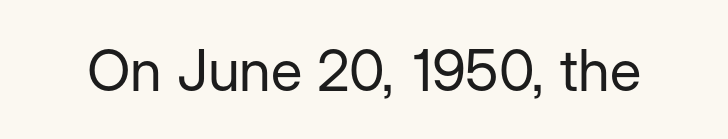
Compared with a typical body face, this is equally light or lighter still. Each letter keeps its own natural width here, so spacing adapts to shape. A typesetter would mark this as roman, not italic. I'd call this a sans setting — the letters go barefoot. Honestly, the letter spacing is just normal — you wouldn't notice it.
